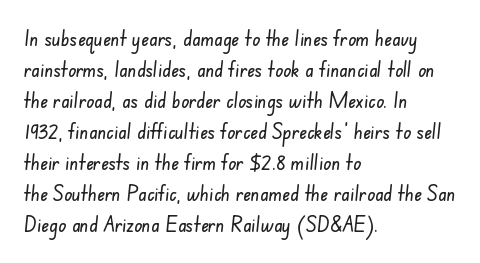
The image shows 21 px text type; set left-aligned, normal line spacing (1.48x), normal letter spacing, not underlined.
